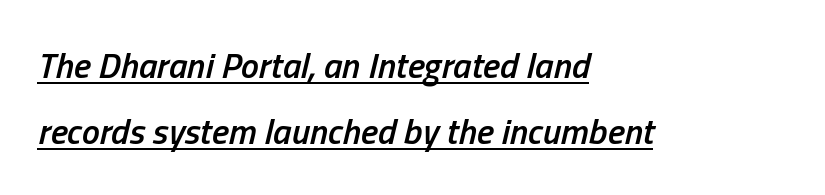
Tracking value appears to be zero — textbook default spacing. These lines are set flush left with a ragged right edge. You could not count columns in this text — the font is proportionally spaced. Is the type slanted? Yes — the strokes lean at a clear angle. The specimen includes a rule beneath the text block's lines.
